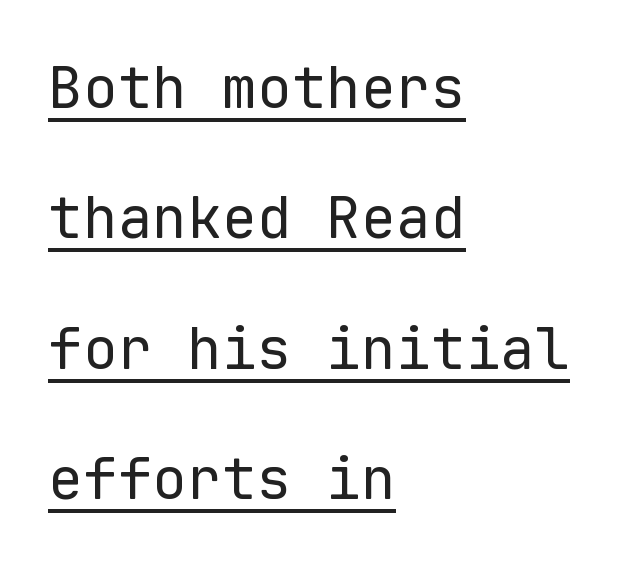
The image shows 58 px regular-weight sans-serif type, upright, monospaced; set left-aligned, loose line spacing (2.25x), normal letter spacing, underlined; low stroke contrast and a medium x-height.
